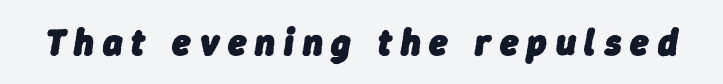
Substantial extra tracking has been applied to these lines. Quick note: underline off. Character widths vary here, with narrow letters taking less room than wide ones. The letters are slanted; this is an italic face. Every letter is thick-stroked: bold, no question.
